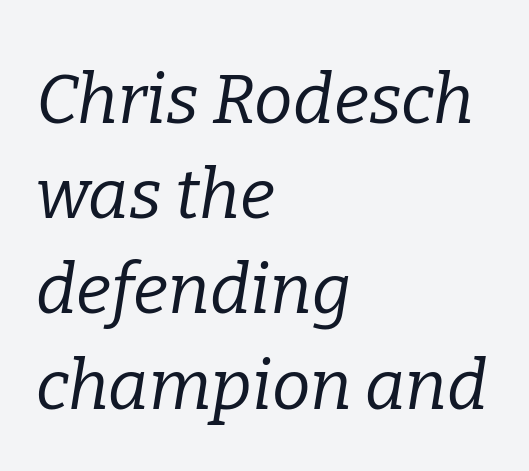
The lettering tilts uniformly, giving the passage an italic look. The letters advance in unequal steps, a hallmark of proportional type. Every row of glyphs begins at an identical x-position on the left. The zone under the glyphs is completely vacant.
